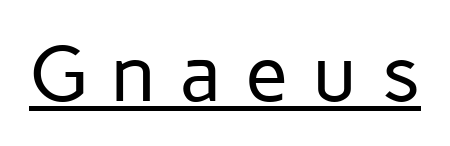
{"serif": "no", "italic": "no", "bold": "no", "weight": "regular", "width": "normal", "stroke_contrast": "low", "x_height": "medium", "monospaced": "no", "underline": "yes", "letter_spacing": "wide", "letter_spacing_em": 0.3, "glyph_px": 79}
